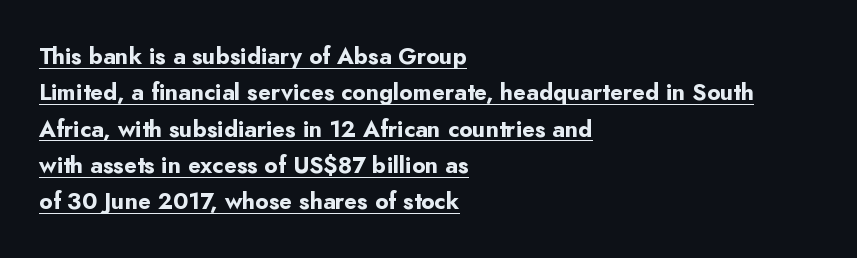
Honestly, the letter spacing is just normal — you wouldn't notice it. A dark, heavy texture on the line: the type is bold. A typesetter would call this leading conventional body-copy spacing. It's the straight-up-and-down kind of type. Horizontally, the lines are justified to the leading edge only.
